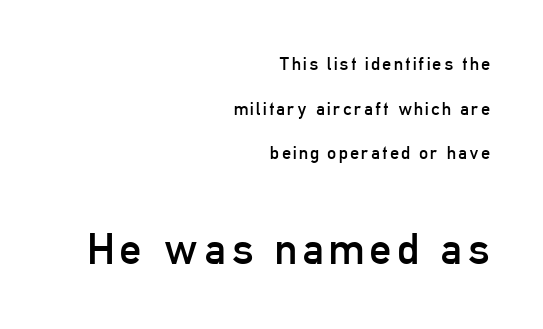
Stroke mass is kept to a normal reading level or below. Stroke terminals: plain, sans-serif. Think of a printed novel: that variable character pitch is what you see here. This block would shrink considerably if given ordinary leading; it's expanded now. Nobody drew a line under any word here.
